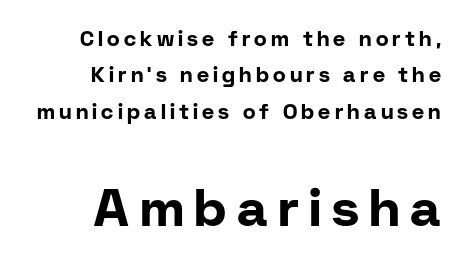
Q: Is the text bold? A: Yes.
Q: Is the text italic (slanted)? A: No, it is upright.
Q: Is the typeface a serif or a sans-serif typeface? A: Sans-serif.
Q: Is the text underlined? A: No.
Q: How is the paragraph aligned? A: Right-aligned.
Q: Is the spacing between letters normal or unusually wide? A: Unusually wide.
Q: Which block of text is set in a larger size, the first (top) or the second (bottom)? A: The second (bottom) one.
Q: Width (condensed, normal, or wide)? A: Normal.
Q: Stroke contrast? A: Low.
Q: x-height? A: Medium.
Q: Monospaced? A: No.
